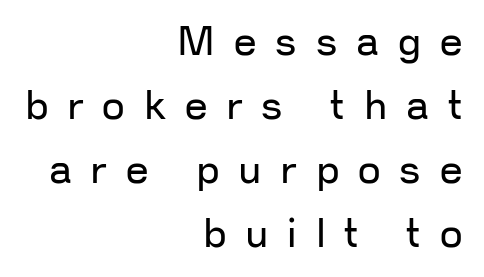
Q: Is the text bold? A: No.
Q: Is the text italic (slanted)? A: No, it is upright.
Q: Is the typeface a serif or a sans-serif typeface? A: Sans-serif.
Q: Is the text underlined? A: No.
Q: How is the paragraph aligned? A: Right-aligned.
Q: Is the spacing between letters normal or unusually wide? A: Unusually wide.
Q: Is the spacing between lines tight, normal or loose? A: Normal.
Q: Width (condensed, normal, or wide)? A: Normal.
Q: Stroke contrast? A: Low.
Q: x-height? A: Medium.
Q: Monospaced? A: No.
